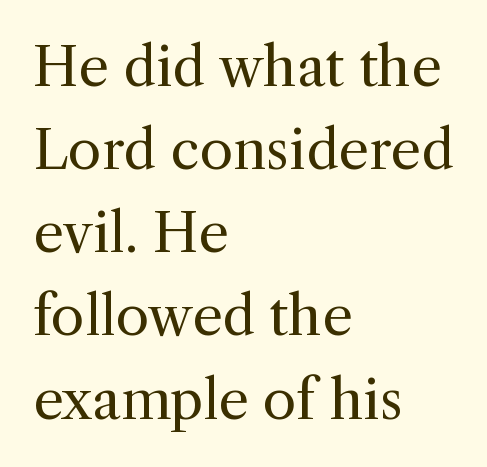
Q: Is the text bold? A: No.
Q: Is the text italic (slanted)? A: No, it is upright.
Q: Is the typeface a serif or a sans-serif typeface? A: Serif.
Q: Is the text underlined? A: No.
Q: How is the paragraph aligned? A: Left-aligned.
Q: Is the spacing between letters normal or unusually wide? A: Normal.
Q: Is the spacing between lines tight, normal or loose? A: Normal.
Q: Width (condensed, normal, or wide)? A: Normal.
Q: x-height? A: Medium.
Q: Monospaced? A: No.
